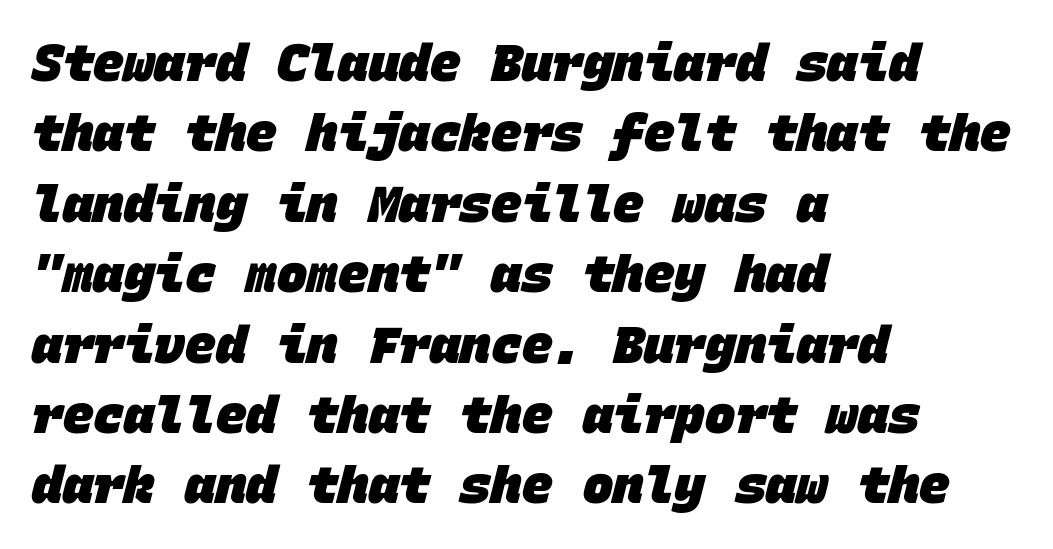
Nothing unusual about the tracking: characters are spaced as the font intends. The letters are bold, with thick, heavy strokes. The passage shown stacks its lines at a standard gap. Fixed-width glyphs throughout — classic coding-font behaviour. Line beginnings align vertically; line endings do not.
